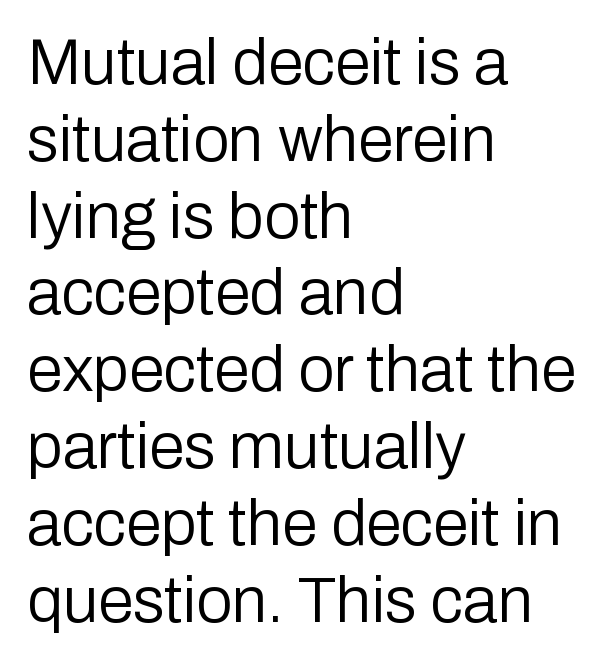
The strokes are not fattened; the text isn't bold. Line beginnings align vertically; line endings do not. Each letter keeps its own natural width here, so spacing adapts to shape. Notice how the stems are strictly vertical — no italics here. Note: no serifs on the glyphs.
